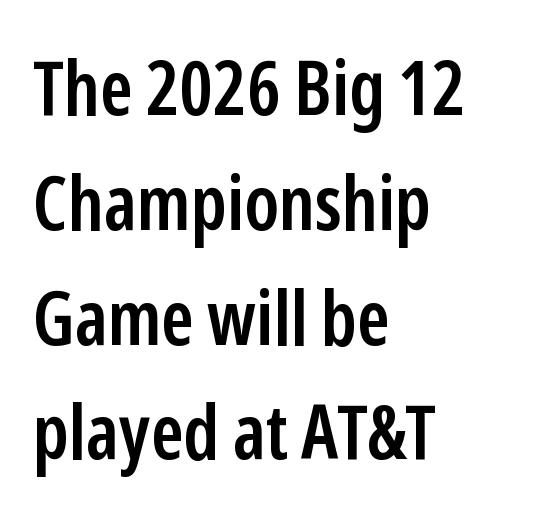
Q: Is the text bold? A: Semi-bold.
Q: Is the text italic (slanted)? A: No, it is upright.
Q: Is the typeface a serif or a sans-serif typeface? A: Sans-serif.
Q: Is the text underlined? A: No.
Q: How is the paragraph aligned? A: Left-aligned.
Q: Is the spacing between letters normal or unusually wide? A: Normal.
Q: Is the spacing between lines tight, normal or loose? A: Normal.
Q: Width (condensed, normal, or wide)? A: Condensed.
Q: Stroke contrast? A: Low.
Q: x-height? A: Medium.
Q: Monospaced? A: No.
